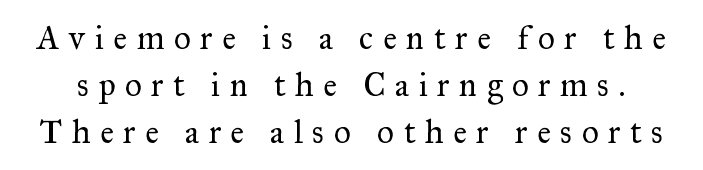
The image shows 33 px regular-weight serif type, upright; set normal line spacing (1.42x), unusually wide letter spacing (+0.29 em), not underlined; medium stroke contrast and a small x-height.
